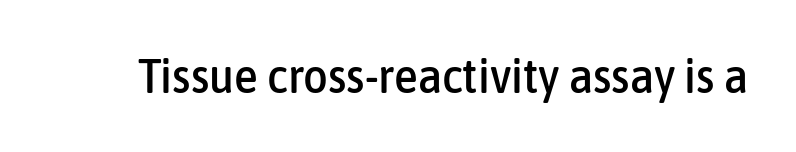
The tracking reads as untouched default to a designer's eye. Decoration check: the copy has no underline. The specimen reads as upright at a glance. The designer went with a sans here, leaving each stem footless. The passage shown is typed in a proportional face where columns would drift.
